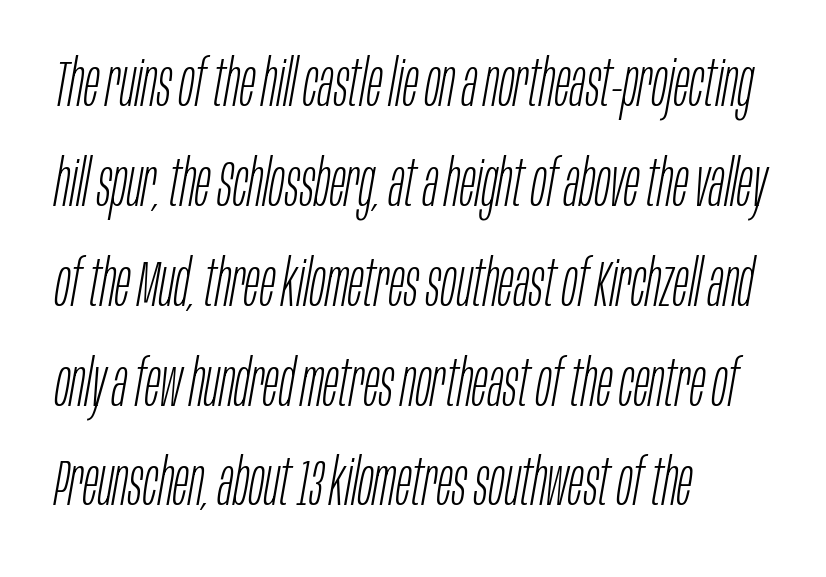
Q: Is the text bold? A: No.
Q: Is the text italic (slanted)? A: Yes, it leans right by about 10 degrees.
Q: Is the text underlined? A: No.
Q: How is the paragraph aligned? A: Left-aligned.
Q: Is the spacing between letters normal or unusually wide? A: Normal.
Q: Is the spacing between lines tight, normal or loose? A: Normal.
Q: Width (condensed, normal, or wide)? A: Condensed.
Q: Stroke contrast? A: Low.
Q: x-height? A: Large.
Q: Monospaced? A: No.
